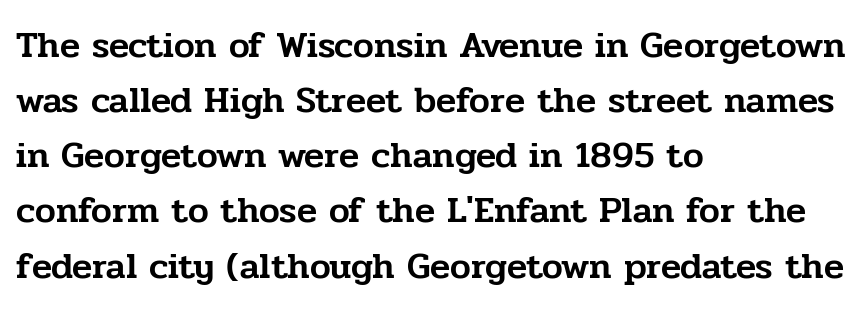
The image shows 37 px serif type, upright; set left-aligned, normal line spacing (1.49x), normal letter spacing, not underlined; low stroke contrast and a medium x-height.
